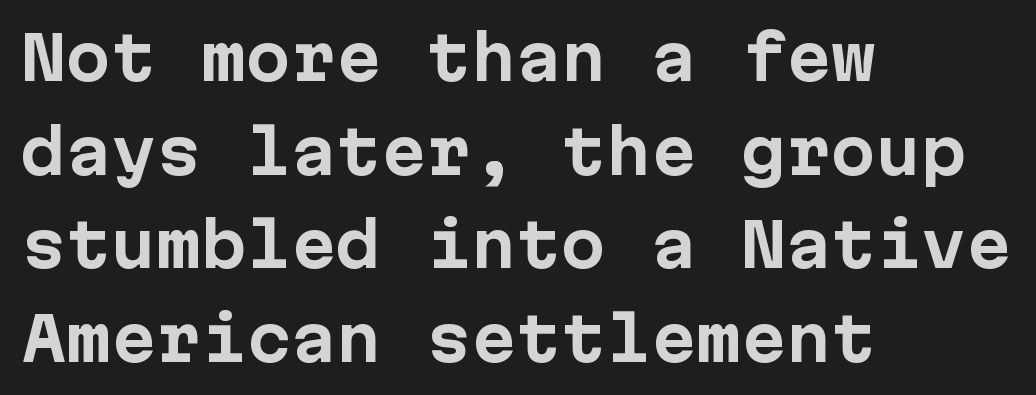
The image shows 60 px bold sans-serif type, upright, monospaced; set left-aligned, normal line spacing (1.56x), normal letter spacing, not underlined; low stroke contrast and a medium x-height.
